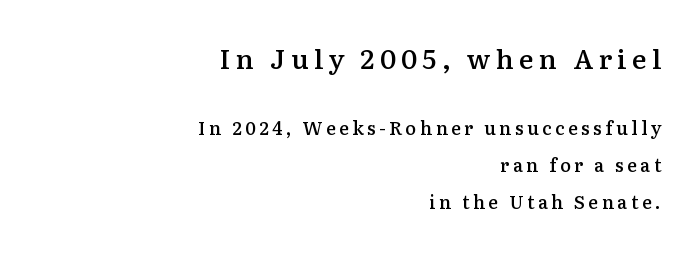
{"italic": "no", "bold": "semi", "underline": "no", "align": "right", "line_spacing": "loose", "line_spacing_ratio": 2.06, "letter_spacing": "wide", "letter_spacing_em": 0.2, "larger_block": "first", "size_ratio": 1.5, "glyph_px": 27}
